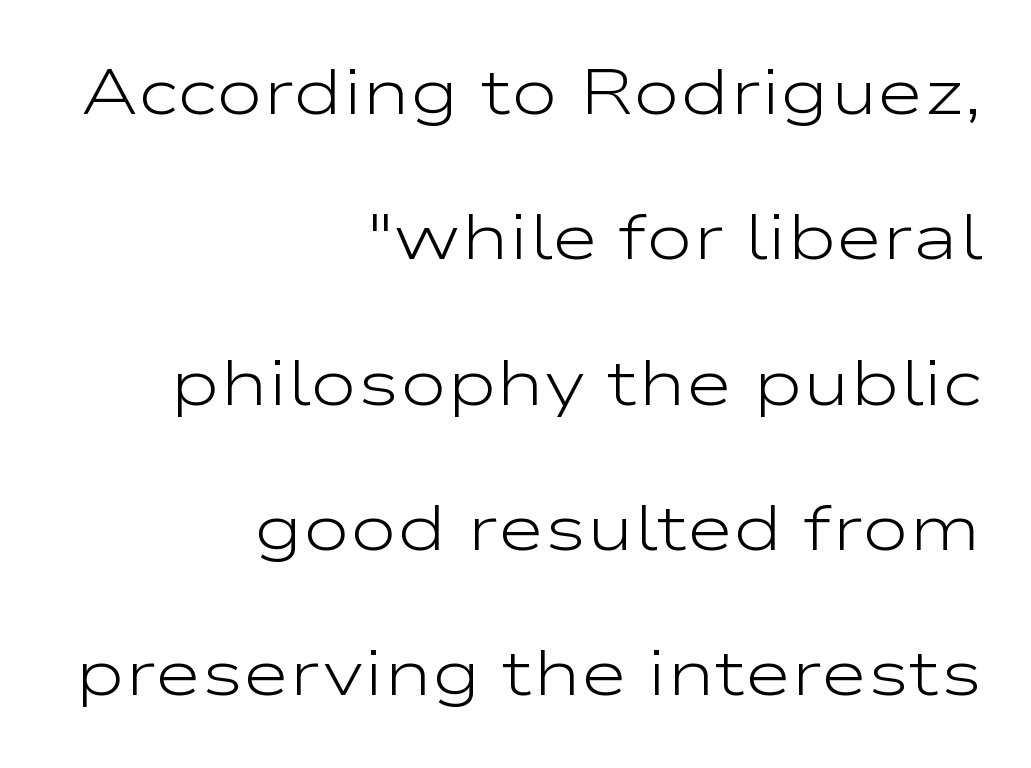
{"serif": "no", "italic": "no", "bold": "no", "weight": "light", "width": "wide", "stroke_contrast": "low", "x_height": "medium", "monospaced": "no", "underline": "no", "align": "right", "line_spacing": "loose", "line_spacing_ratio": 2.27, "letter_spacing": "normal", "letter_spacing_em": 0.0, "glyph_px": 64}
